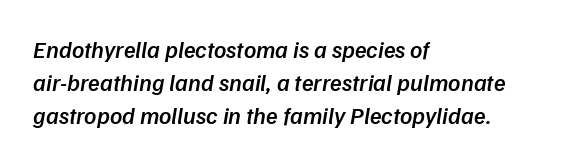
Q: Is the text bold? A: Semi-bold.
Q: Is the text italic (slanted)? A: Yes, it leans right by about 9 degrees.
Q: Is the text underlined? A: No.
Q: How is the paragraph aligned? A: Left-aligned.
Q: Is the spacing between letters normal or unusually wide? A: Normal.
Q: Is the spacing between lines tight, normal or loose? A: Normal.
